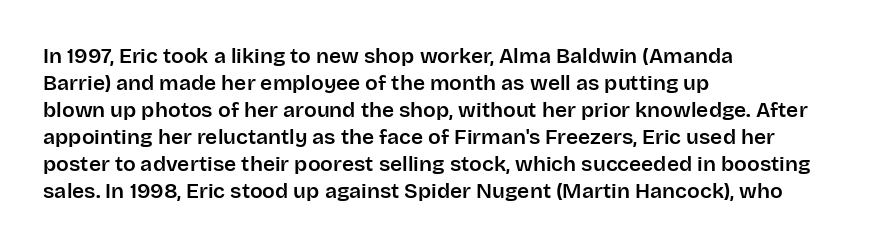
{"italic": "no", "underline": "no", "align": "left", "line_spacing": "normal", "line_spacing_ratio": 1.29, "letter_spacing": "normal", "letter_spacing_em": 0.0, "glyph_px": 21}
